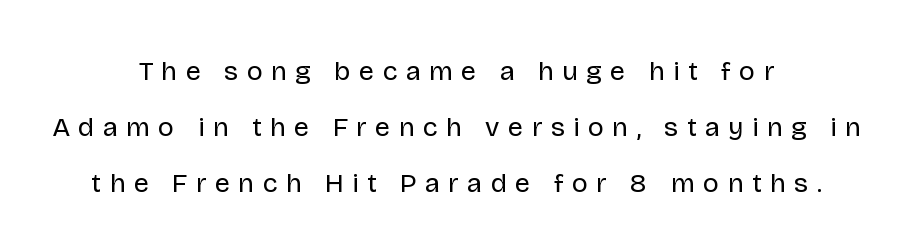
{"italic": "no", "bold": "no", "underline": "no", "align": "center", "line_spacing": "loose", "line_spacing_ratio": 2.07, "letter_spacing": "wide", "letter_spacing_em": 0.31, "glyph_px": 27}
